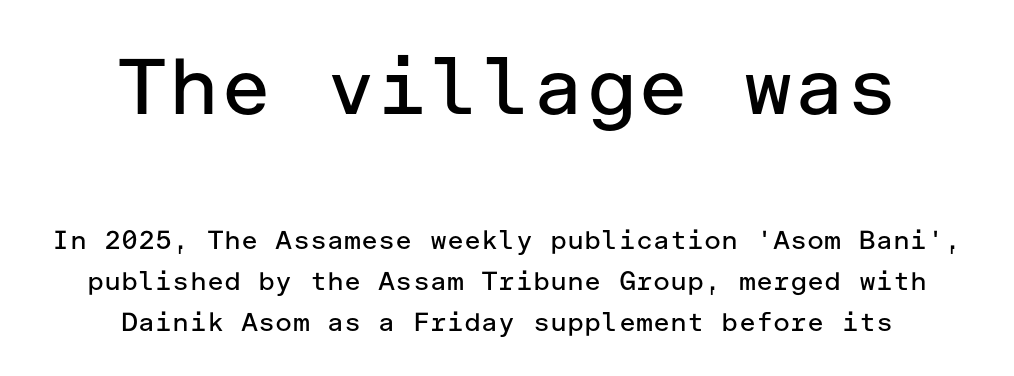
Compared with typical paragraphs, the rows here are spaced about the same. Is this a sans? Yes — the strokes have no serifs. Which chunk is bigger? The first one — the top block dwarfs the bottom. Each stroke keeps to a modest, everyday thickness or less. Plain, unruled lines of type.
